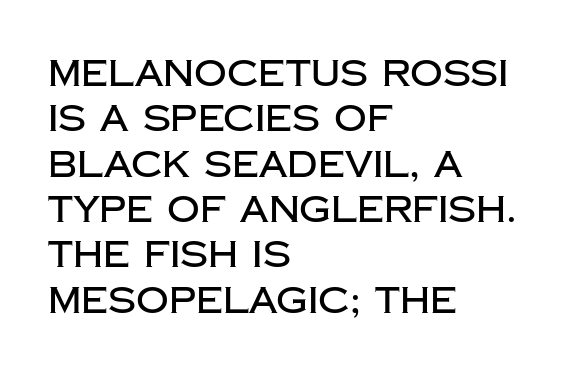
Q: Is the text italic (slanted)? A: No, it is upright.
Q: Is the typeface a serif or a sans-serif typeface? A: Sans-serif.
Q: Is the text underlined? A: No.
Q: How is the paragraph aligned? A: Left-aligned.
Q: Is the spacing between letters normal or unusually wide? A: Normal.
Q: Is the spacing between lines tight, normal or loose? A: Normal.
Q: Width (condensed, normal, or wide)? A: Normal.
Q: Stroke contrast? A: Low.
Q: x-height? A: Large.
Q: Monospaced? A: No.
